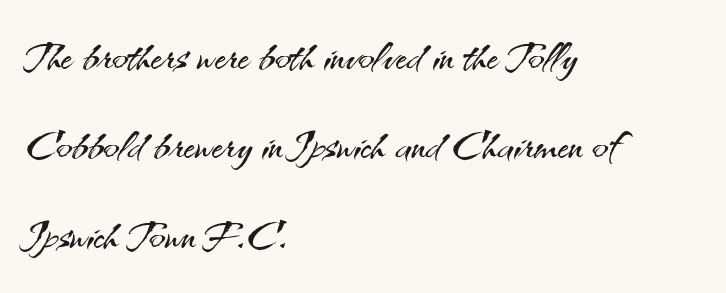
The image shows 60 px light sans-serif type; set left-aligned, normal line spacing (1.49x), normal letter spacing, not underlined; medium stroke contrast and a small x-height.
